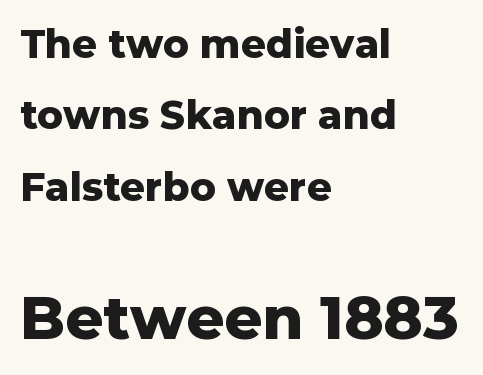
Strong, thick strokes mark this as bold type. This rendering employs a face without finishing strokes, i.e., a sans-serif. Check under the words: just untouched page. Is there any slant? The stems are plumb. These lines stack with their left ends in a neat column.
